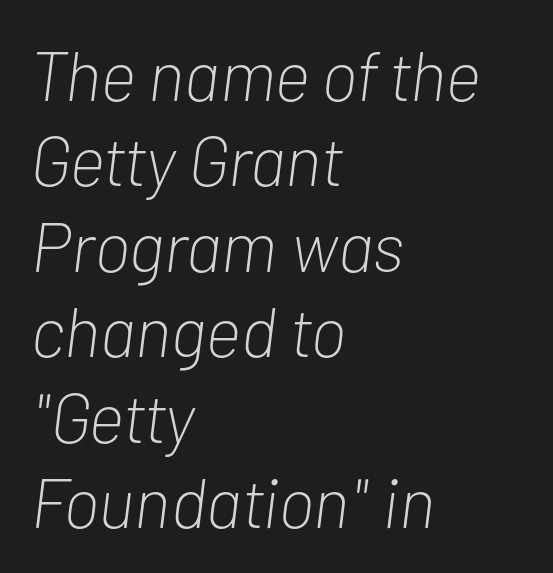
Default kerning and tracking; the words read as compact shapes. No chunkiness to these letters — they're not bold. Quick note: italic. Looks like regular typesetting: each glyph gets only the width it needs. These lines are set flush left with a ragged right edge.
